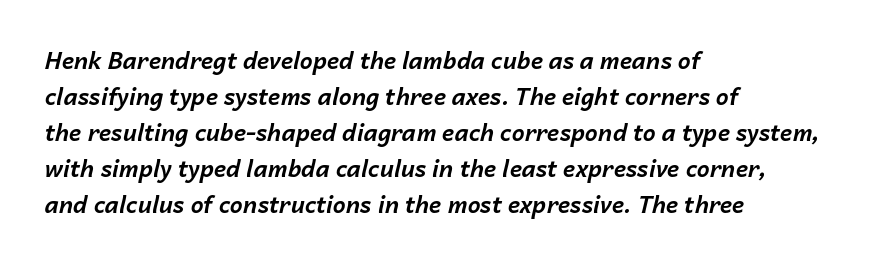
Q: Is the text bold? A: Yes.
Q: Is the text italic (slanted)? A: Yes, it leans right by about 14 degrees.
Q: Is the text underlined? A: No.
Q: How is the paragraph aligned? A: Left-aligned.
Q: Is the spacing between letters normal or unusually wide? A: Normal.
Q: Is the spacing between lines tight, normal or loose? A: Normal.
